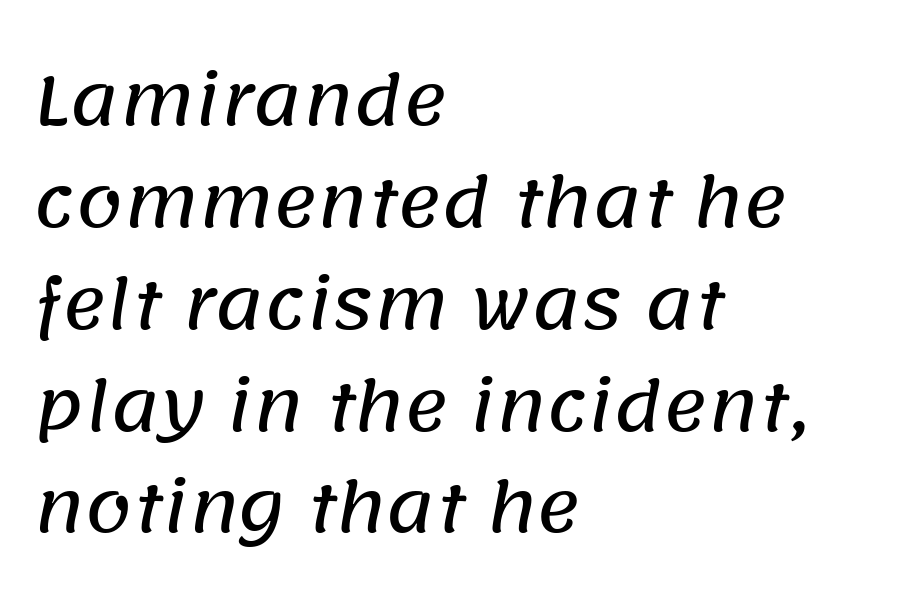
The image shows 67 px sans-serif type; set left-aligned, normal line spacing (1.52x), normal letter spacing, not underlined; low stroke contrast and a large x-height.
